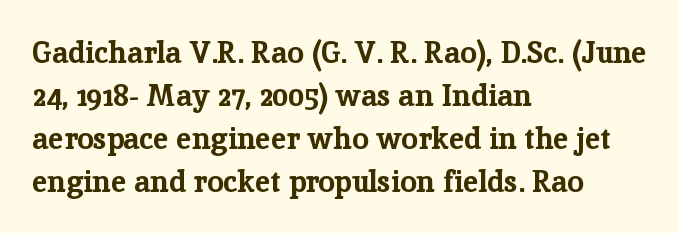
{"serif": "yes", "italic": "no", "bold": "yes", "weight": "bold", "width": "normal", "stroke_contrast": "low", "x_height": "medium", "monospaced": "no", "underline": "no", "align": "left", "line_spacing": "normal", "line_spacing_ratio": 1.43, "letter_spacing": "normal", "letter_spacing_em": 0.0, "glyph_px": 30}
